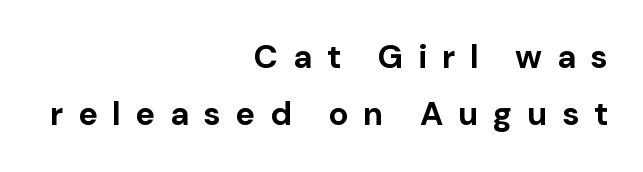
How heavy is the stroke? Heavy — this is a bold. Think of a printed novel: that variable character pitch is what you see here. This rendering uses right alignment, leaving the left contour irregular. In terms of letterform style, serifs are entirely absent. Inter-character spacing is expanded well beyond the font's built-in metrics. Plain, unruled lines of type.
